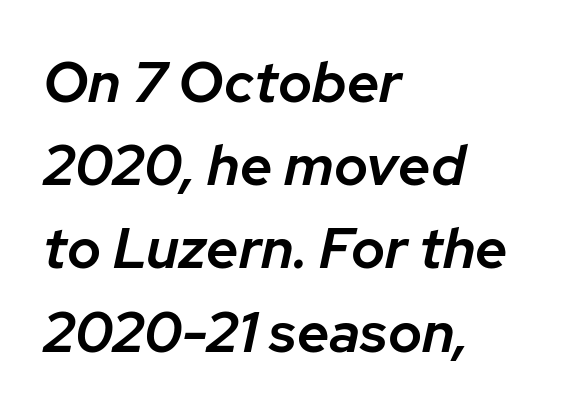
Style check: oblique. Bold? Not quite — semibold, heavier than regular but stopping short. Line starts are locked; line ends wander. The letterforms sit shoulder to shoulder at normal distance. A bare baseline throughout the passage.
